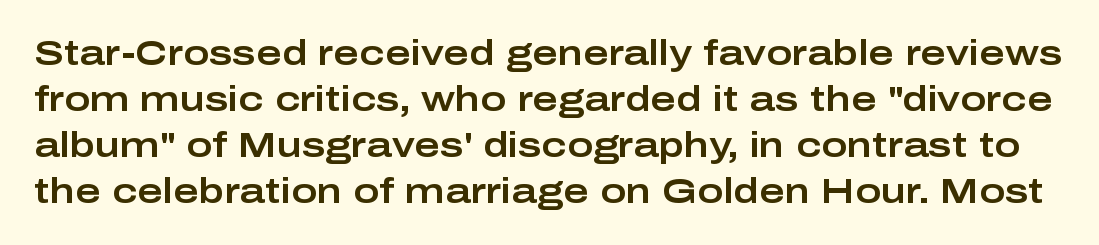
The image shows 35 px wide sans-serif type, upright; set normal line spacing (1.31x), normal letter spacing, not underlined; low stroke contrast and a medium x-height.
